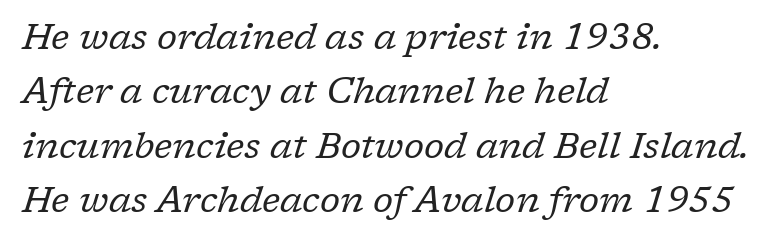
The image shows 36 px regular-weight serif type, italic (leaning right); set left-aligned, normal line spacing (1.51x), normal letter spacing, not underlined; low stroke contrast and a medium x-height.
